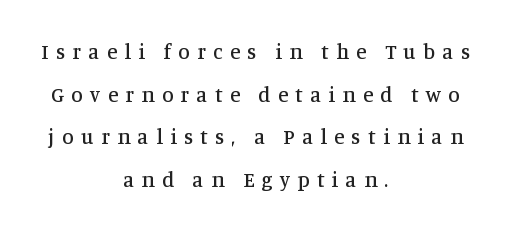
The image shows 21 px text type, upright; set centered, loose line spacing (2.03x), unusually wide letter spacing (+0.35 em), not underlined.
